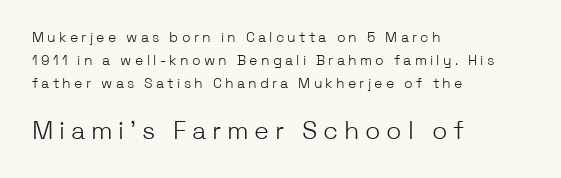
Q: Is the text bold? A: No.
Q: Is the text italic (slanted)? A: No, it is upright.
Q: Is the text underlined? A: No.
Q: How is the paragraph aligned? A: Left-aligned.
Q: Is the spacing between letters normal or unusually wide? A: Unusually wide.
Q: Is the spacing between lines tight, normal or loose? A: Normal.
Q: Which block of text is set in a larger size, the first (top) or the second (bottom)? A: The second (bottom) one.
